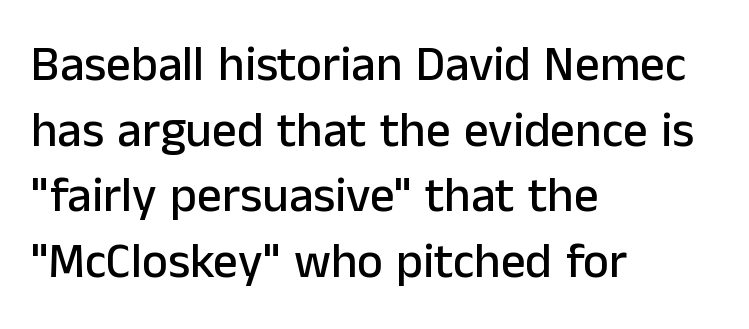
Q: Is the text italic (slanted)? A: No, it is upright.
Q: Is the typeface a serif or a sans-serif typeface? A: Sans-serif.
Q: Is the text underlined? A: No.
Q: How is the paragraph aligned? A: Left-aligned.
Q: Is the spacing between letters normal or unusually wide? A: Normal.
Q: Is the spacing between lines tight, normal or loose? A: Normal.
Q: Width (condensed, normal, or wide)? A: Normal.
Q: Stroke contrast? A: Low.
Q: x-height? A: Medium.
Q: Monospaced? A: No.
